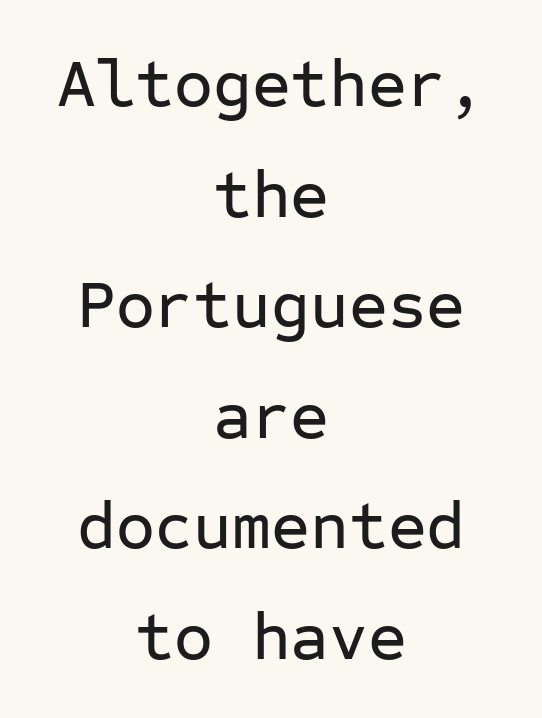
Layout note: lines centered. Check the space under the baseline: it is left empty. Serifs: no, the terminals of the letterforms are clean. Ordinary non-slanted type is in use. The line-height multiplier appears to be the usual default. Nothing unusual about the tracking: characters are spaced as the font intends.
